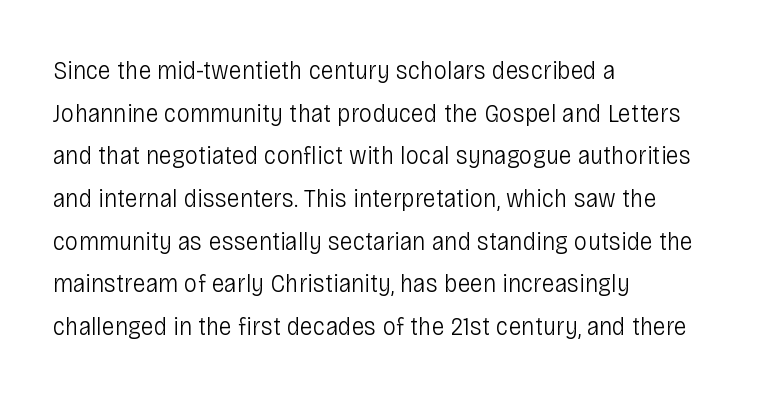
Q: Is the text bold? A: No.
Q: Is the text italic (slanted)? A: No, it is upright.
Q: Is the text underlined? A: No.
Q: How is the paragraph aligned? A: Left-aligned.
Q: Is the spacing between letters normal or unusually wide? A: Normal.
Q: Is the spacing between lines tight, normal or loose? A: Normal.
